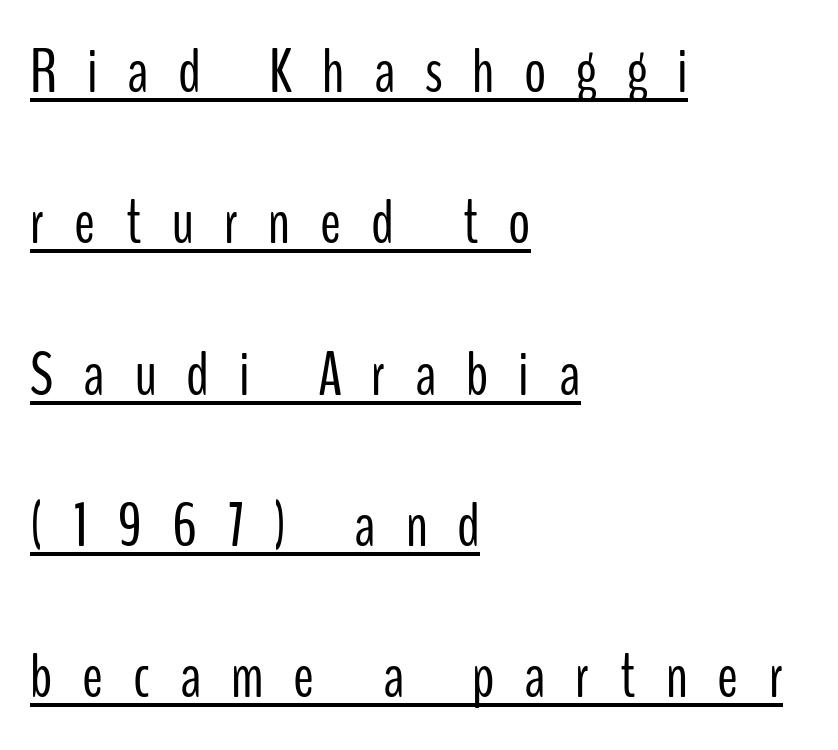
The image shows 62 px light, condensed sans-serif type, upright; set left-aligned, loose line spacing (2.44x), unusually wide letter spacing (+0.48 em), underlined; low stroke contrast and a medium x-height.
